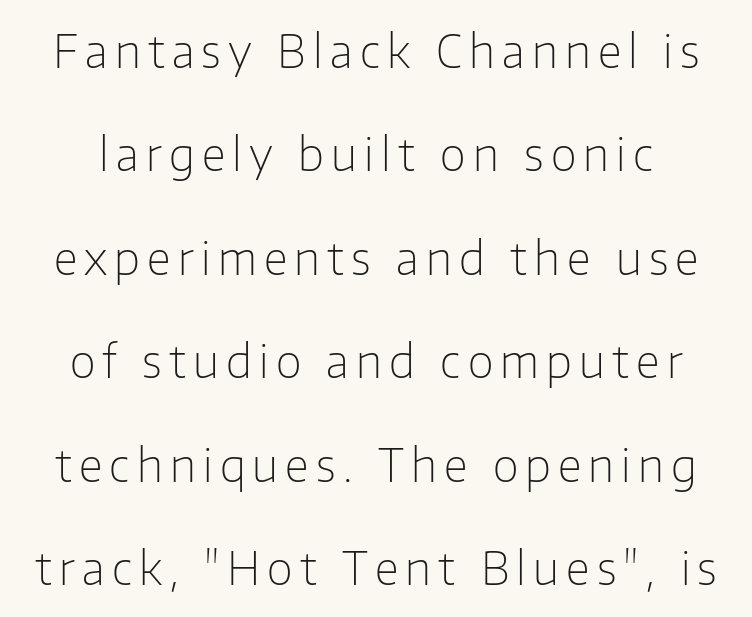
No word sits above an underline. The lettering stays uniformly vertical, giving the passage a roman look. The passage shown is not bold in any degree. Vertical spacing — loose.
